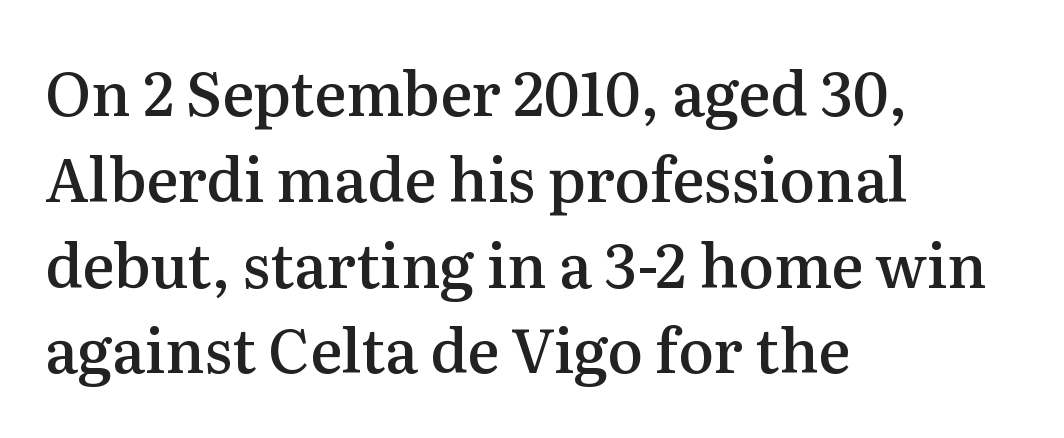
The letters sit at their default tracking, neither squeezed nor spread. The passage is arranged the way most books set body copy — flush left. Rows of type keep a routine distance in the vertical direction. Are there feet on the stems? There are — it's a serif. The passage shown is semibold, sitting just below true bold. Upright lettering throughout.
